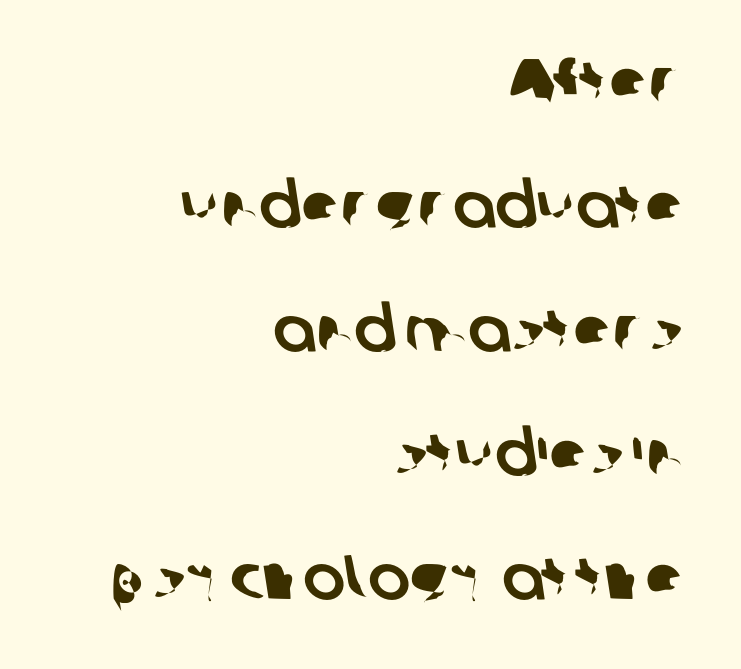
Q: Is the typeface a serif or a sans-serif typeface? A: Sans-serif.
Q: Is the text underlined? A: No.
Q: How is the paragraph aligned? A: Right-aligned.
Q: Is the spacing between letters normal or unusually wide? A: Normal.
Q: Is the spacing between lines tight, normal or loose? A: Loose.
Q: Width (condensed, normal, or wide)? A: Normal.
Q: Stroke contrast? A: Low.
Q: x-height? A: Medium.
Q: Monospaced? A: No.
